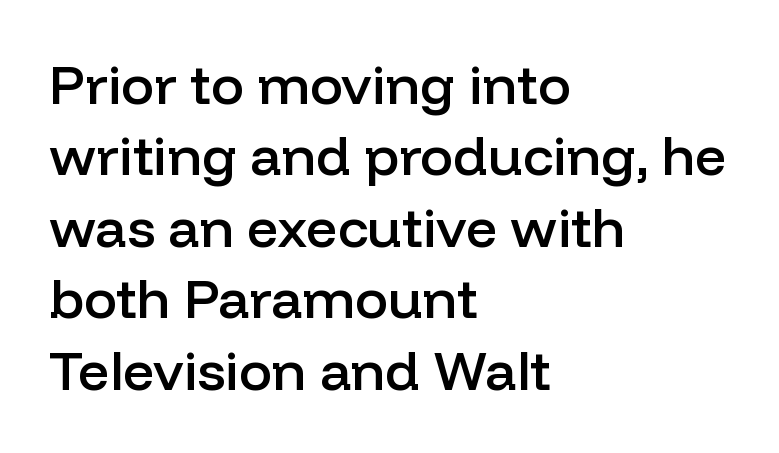
Line spacing here is normal. No extra tracking has been applied to these lines. The text was rendered using a sans face with plain stroke endings. Beneath every word, the page is bare. The type sits square on the baseline with zero lean. The strokes are fattened partway — semibold, not bold.
